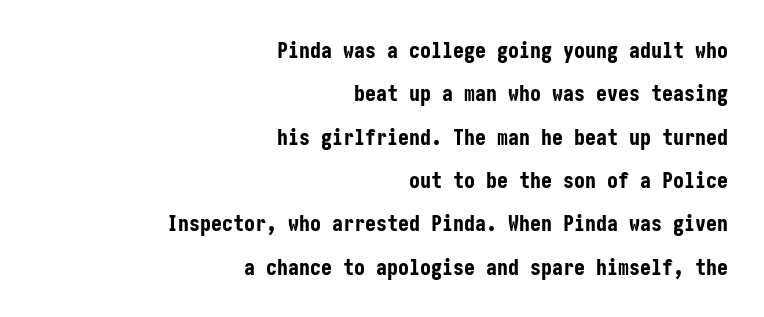
The image shows 22 px bold type, upright; set right-aligned, loose line spacing (1.97x), normal letter spacing, not underlined.
